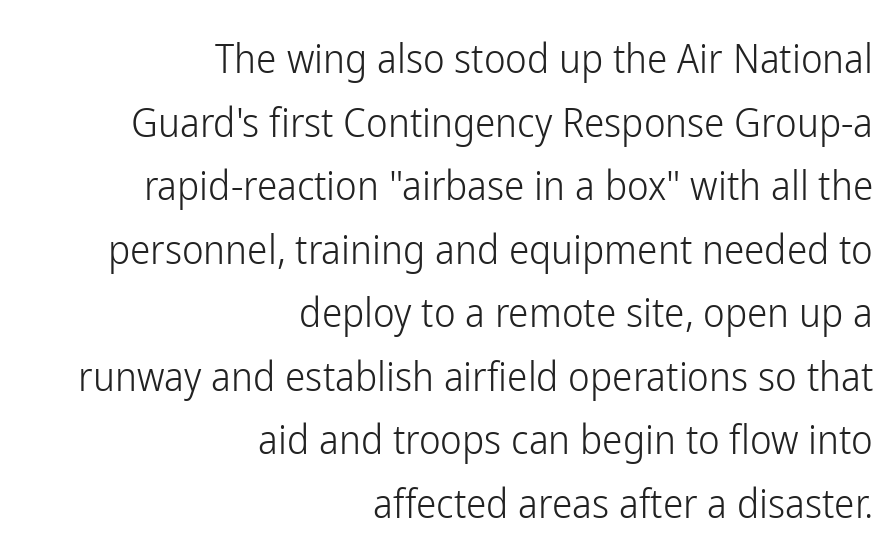
{"serif": "no", "italic": "no", "bold": "no", "weight": "light", "width": "condensed", "stroke_contrast": "low", "x_height": "medium", "monospaced": "no", "underline": "no", "align": "right", "line_spacing": "normal", "line_spacing_ratio": 1.55, "letter_spacing": "normal", "letter_spacing_em": 0.0, "glyph_px": 41}
